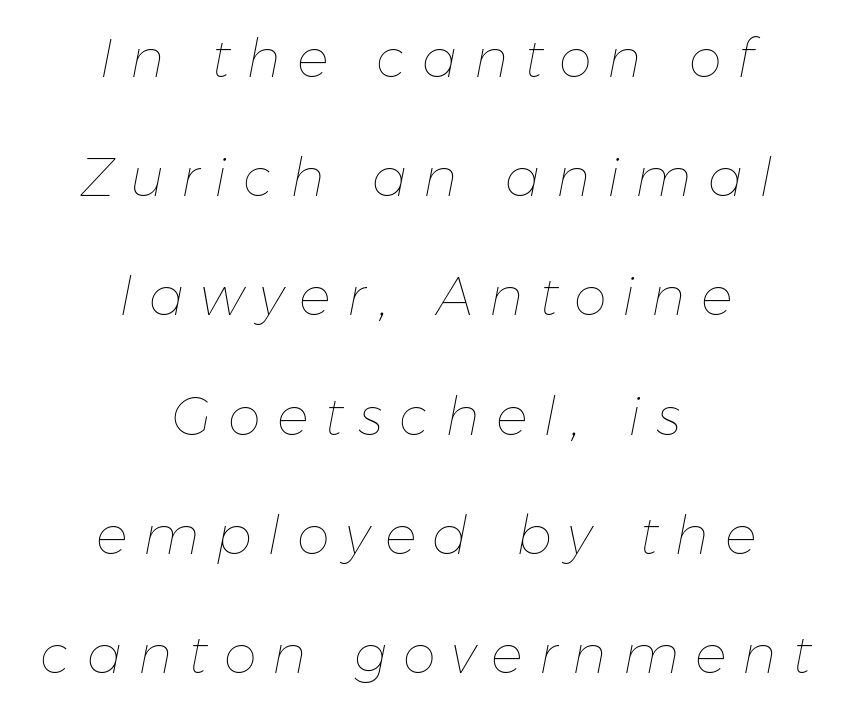
Q: Is the text bold? A: No.
Q: Is the text italic (slanted)? A: Yes, it leans right by about 11 degrees.
Q: Is the text underlined? A: No.
Q: How is the paragraph aligned? A: Centered.
Q: Is the spacing between letters normal or unusually wide? A: Unusually wide.
Q: Is the spacing between lines tight, normal or loose? A: Loose.
Q: Width (condensed, normal, or wide)? A: Normal.
Q: Stroke contrast? A: Low.
Q: x-height? A: Medium.
Q: Monospaced? A: No.
